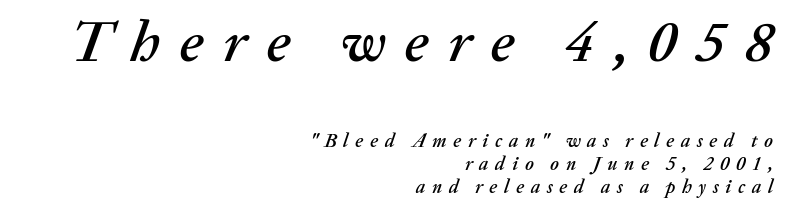
{"italic": "yes", "lean": "right", "slant_degrees": 20, "width": "normal", "stroke_contrast": "medium", "x_height": "medium", "monospaced": "no", "underline": "no", "align": "right", "line_spacing_ratio": 1.22, "letter_spacing": "wide", "letter_spacing_em": 0.35, "larger_block": "first", "size_ratio": 3.0, "glyph_px": 57}
